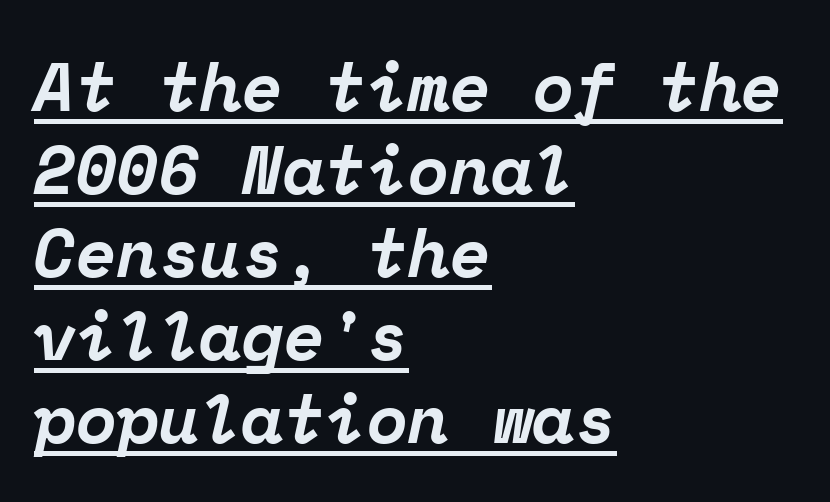
{"serif": "yes", "italic": "yes", "lean": "right", "slant_degrees": 12, "bold": "yes", "weight": "bold", "width": "normal", "stroke_contrast": "low", "x_height": "medium", "monospaced": "yes", "underline": "yes", "align": "left", "line_spacing_ratio": 1.22, "letter_spacing": "normal", "letter_spacing_em": 0.0, "glyph_px": 68}
